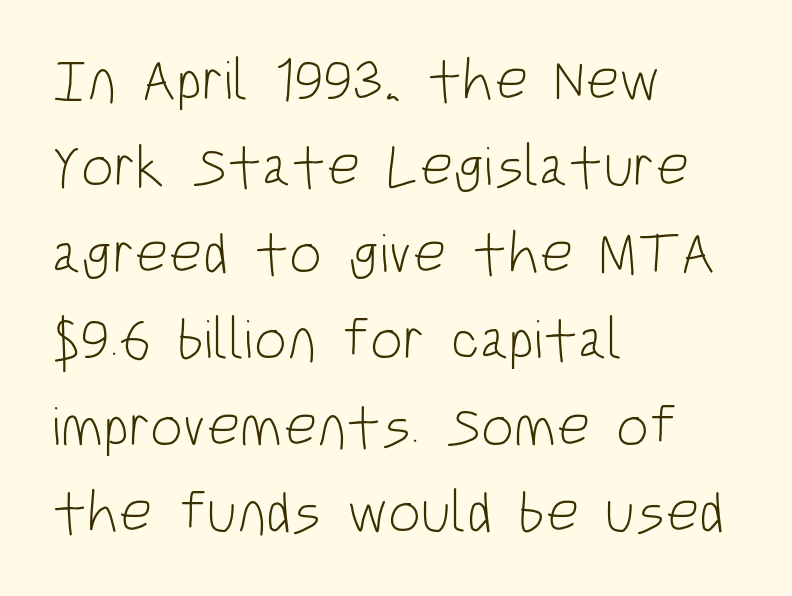
Stroke mass is kept to a normal reading level or below. A roman cut, with each character standing at attention. The face used here is proportionally spaced, like ordinary book or web type. A normal amount of white space separates one row of letters from the next. The lines in this sample share a left origin and differ only in where they stop.
